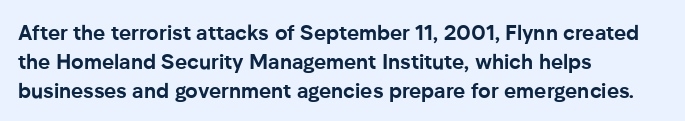
Leftover space on each line is placed entirely after the last word. The baseline area is clear. Tracking value appears to be zero — textbook default spacing. Is the type bold? Yes — the strokes are clearly thick and heavy.
